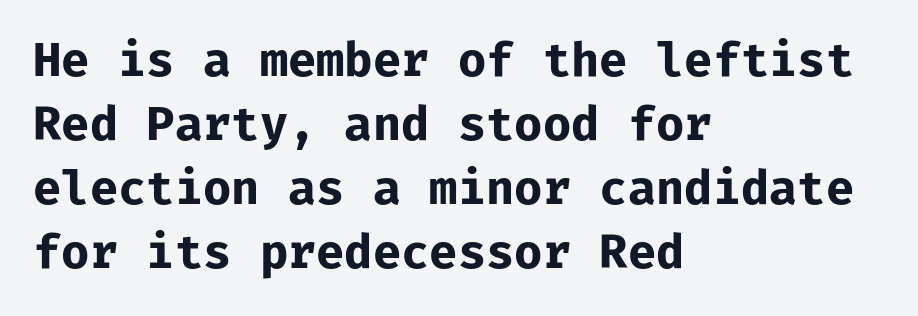
{"serif": "no", "italic": "no", "bold": "yes", "weight": "bold", "width": "normal", "stroke_contrast": "low", "x_height": "medium", "underline": "no", "align": "left", "line_spacing": "normal", "line_spacing_ratio": 1.39, "letter_spacing": "normal", "letter_spacing_em": 0.0, "glyph_px": 46}
